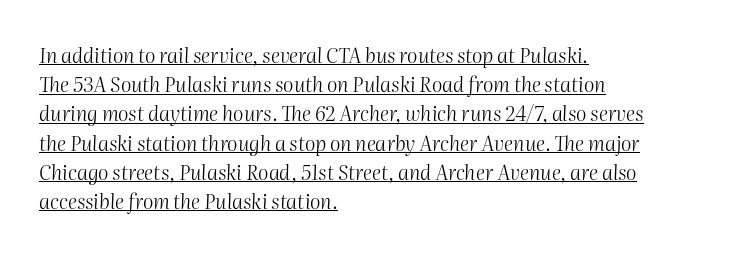
{"italic": "yes", "lean": "right", "slant_degrees": 2, "bold": "no", "underline": "yes", "align": "left", "line_spacing": "normal", "line_spacing_ratio": 1.46, "letter_spacing": "normal", "letter_spacing_em": 0.0, "glyph_px": 20}
